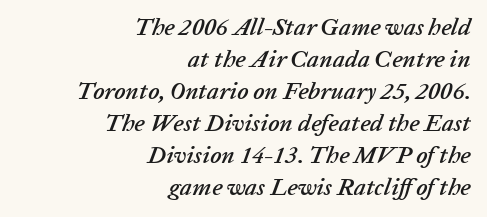
Q: Is the text italic (slanted)? A: Yes, it leans right by about 20 degrees.
Q: Is the text underlined? A: No.
Q: How is the paragraph aligned? A: Right-aligned.
Q: Is the spacing between letters normal or unusually wide? A: Normal.
Q: Is the spacing between lines tight, normal or loose? A: Normal.
